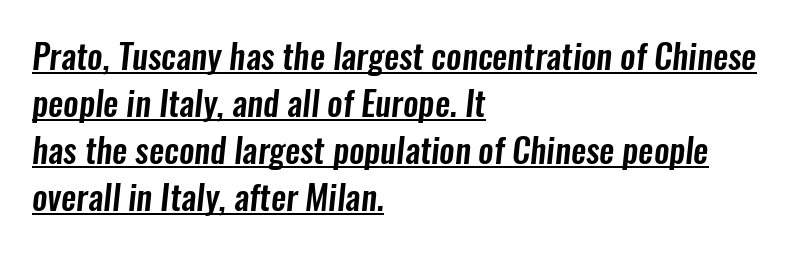
The image shows 34 px condensed sans-serif type; set left-aligned, normal line spacing (1.38x), normal letter spacing, underlined; low stroke contrast and a medium x-height.
